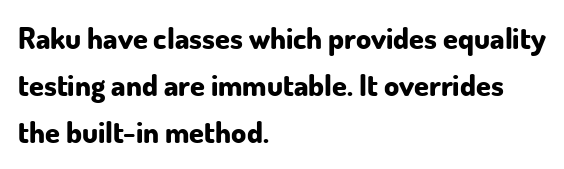
Default kerning and tracking; the words read as compact shapes. In terms of leading, this rendering sits right in the middle. These words are printed bold, with thick strokes throughout. You can tell from the bare stems that sans-serif type was used.
